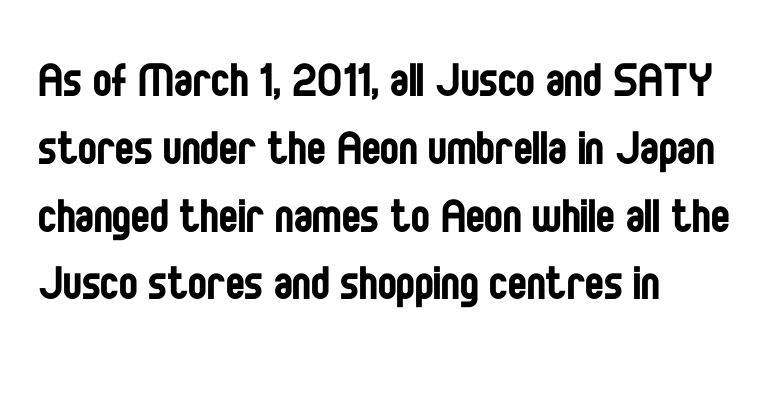
The image shows 56 px regular-weight, condensed sans-serif type, upright; set left-aligned, line spacing 1.21x, normal letter spacing, not underlined; low stroke contrast and a large x-height.
